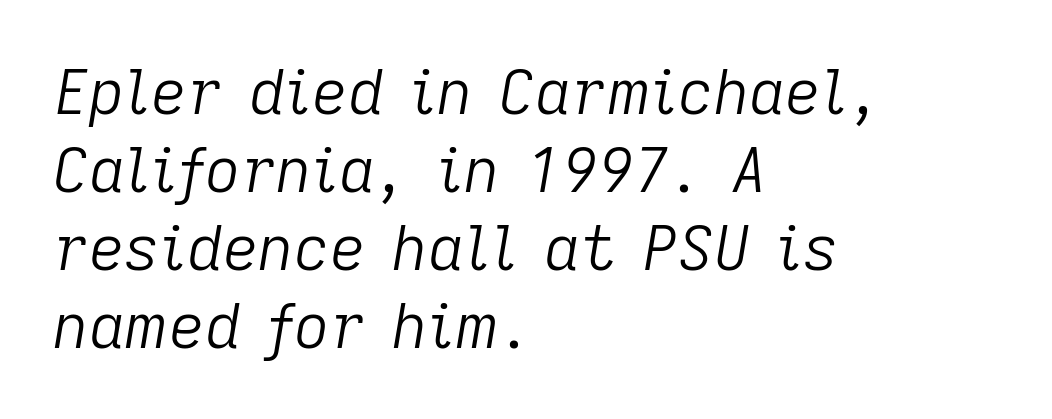
Q: Is the text bold? A: No.
Q: Is the text italic (slanted)? A: Yes, it leans right by about 9 degrees.
Q: Is the text underlined? A: No.
Q: How is the paragraph aligned? A: Left-aligned.
Q: Is the spacing between letters normal or unusually wide? A: Normal.
Q: Is the spacing between lines tight, normal or loose? A: Normal.
Q: Width (condensed, normal, or wide)? A: Normal.
Q: Stroke contrast? A: Low.
Q: x-height? A: Medium.
Q: Monospaced? A: No.
